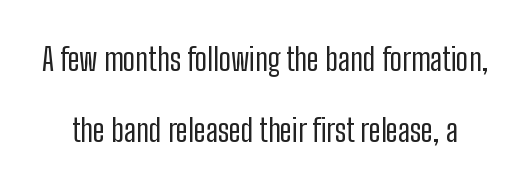
The image shows 31 px regular-weight, condensed sans-serif type, upright; set loose line spacing (2.3x), normal letter spacing, not underlined; low stroke contrast and a medium x-height.
